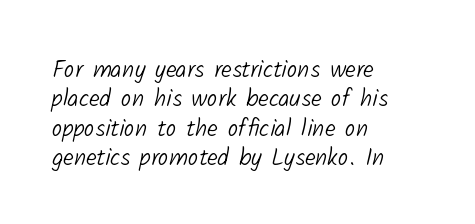
No extra tracking has been applied to these lines. The typesetting does not lean heavy: it is not bold. In CSS terms this would be text-align: left. Decoration check: the copy has no underline.
